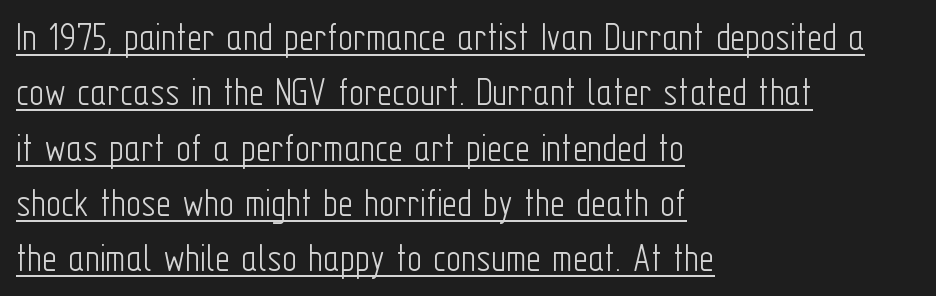
{"serif": "no", "italic": "no", "bold": "no", "weight": "light", "width": "condensed", "stroke_contrast": "low", "x_height": "medium", "monospaced": "no", "underline": "yes", "align": "left", "line_spacing": "normal", "line_spacing_ratio": 1.35, "letter_spacing": "normal", "letter_spacing_em": 0.0, "glyph_px": 41}
